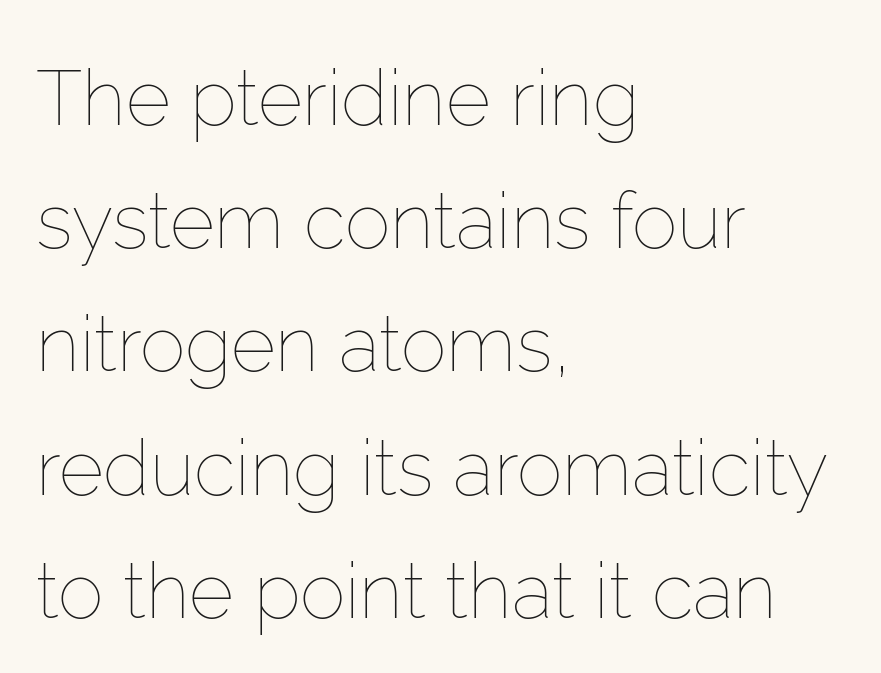
The characters are drawn with everyday or finer stroke widths. Each new line begins a customary step beneath the previous one. A typesetter would call this zero additional tracking. If you drew a ruler down the left edge, every line would touch it.
